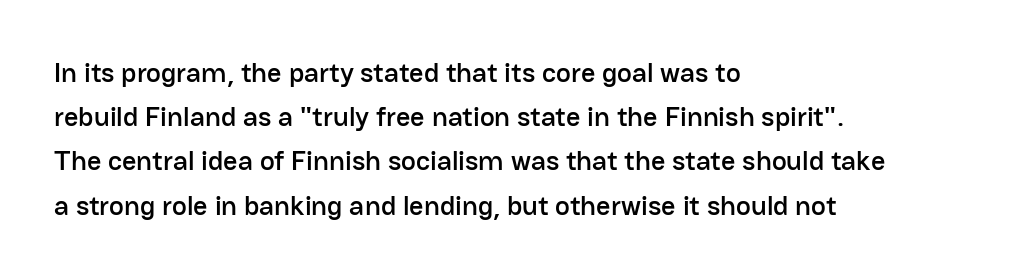
You could call the tracking neutral — neither tight nor loose. Typographically, this falls in the sans-serif category. Short and long lines alike share a common starting point at left. A typesetter would call this leading conventional body-copy spacing.
